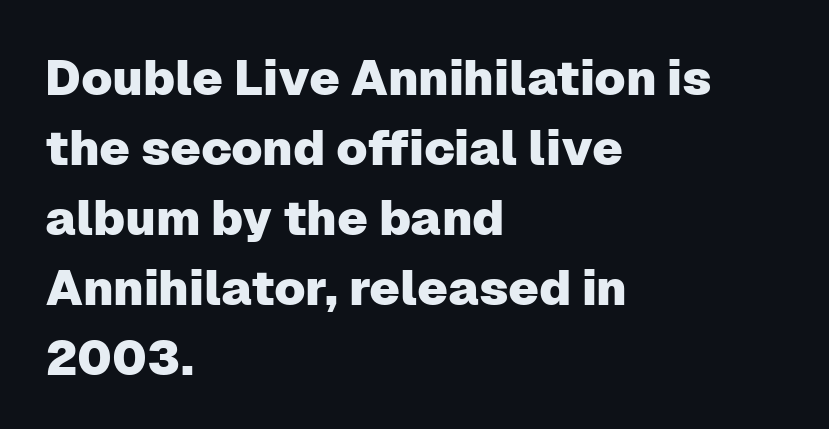
{"serif": "no", "italic": "no", "width": "normal", "stroke_contrast": "low", "x_height": "medium", "monospaced": "no", "underline": "no", "align": "left", "line_spacing": "normal", "line_spacing_ratio": 1.43, "letter_spacing": "normal", "letter_spacing_em": 0.0, "glyph_px": 49}
